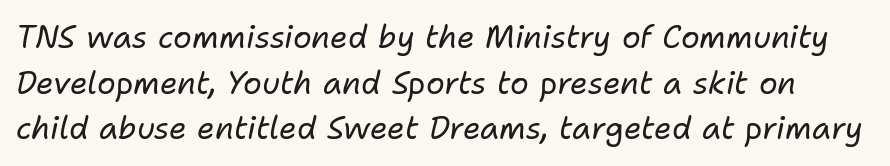
{"italic": "yes", "lean": "right", "slant_degrees": 11, "bold": "no", "weight": "regular", "width": "normal", "stroke_contrast": "low", "x_height": "medium", "monospaced": "no", "underline": "no", "line_spacing": "normal", "line_spacing_ratio": 1.47, "letter_spacing": "normal", "letter_spacing_em": 0.0, "glyph_px": 31}
